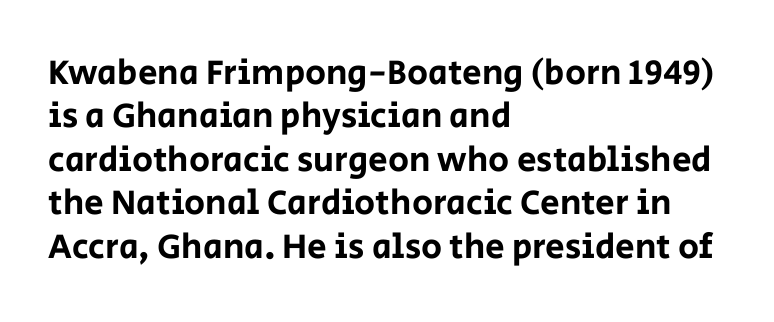
The image shows 35 px sans-serif type, upright; set left-aligned, line spacing 1.24x, normal letter spacing, not underlined; low stroke contrast and a large x-height.
